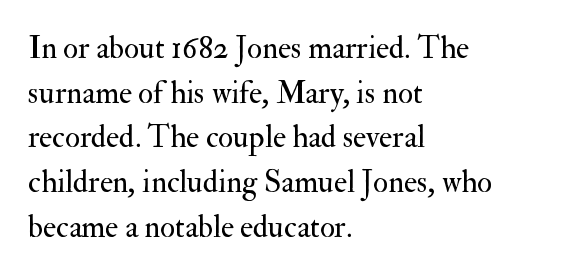
{"serif": "yes", "italic": "no", "bold": "no", "weight": "regular", "width": "normal", "stroke_contrast": "medium", "x_height": "small", "monospaced": "no", "underline": "no", "align": "left", "line_spacing": "normal", "line_spacing_ratio": 1.44, "letter_spacing": "normal", "letter_spacing_em": 0.0, "glyph_px": 31}
